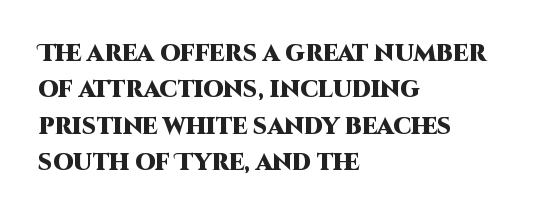
The text block is weighted toward the left margin, trailing off unevenly rightward. These lines carry a lot of weight — the face is fully bold. The letters stand upright; this is a roman face. Each row of text sits above clean, open space. This rendering leaves character spacing at its baseline value.
